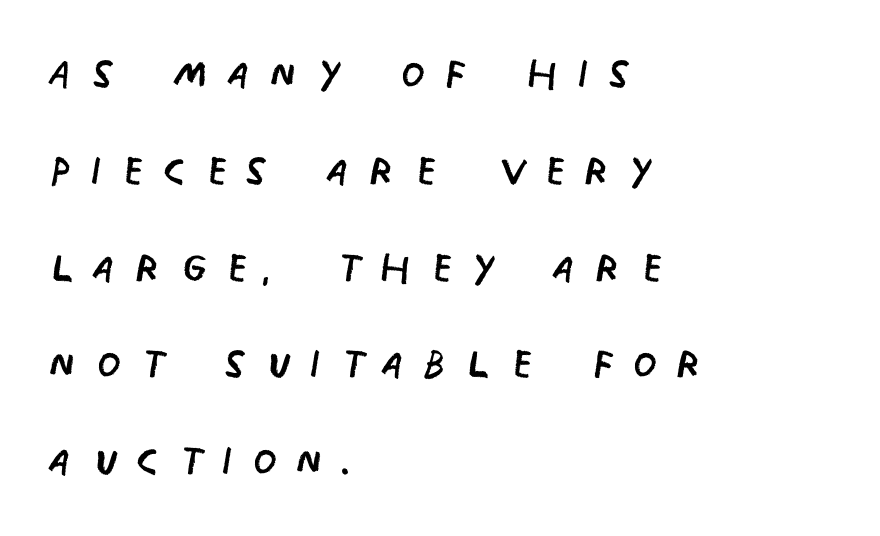
The image shows 55 px regular-weight, condensed sans-serif type; set left-aligned, line spacing 1.76x, unusually wide letter spacing (+0.35 em), not underlined; low stroke contrast and a large x-height.
